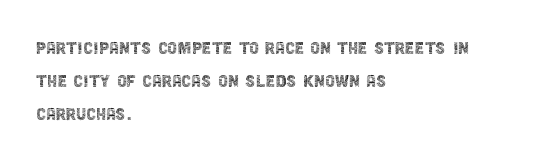
Q: Is the text bold? A: No.
Q: Is the text italic (slanted)? A: No, it is upright.
Q: Is the text underlined? A: No.
Q: How is the paragraph aligned? A: Left-aligned.
Q: Is the spacing between letters normal or unusually wide? A: Normal.
Q: Is the spacing between lines tight, normal or loose? A: Normal.
